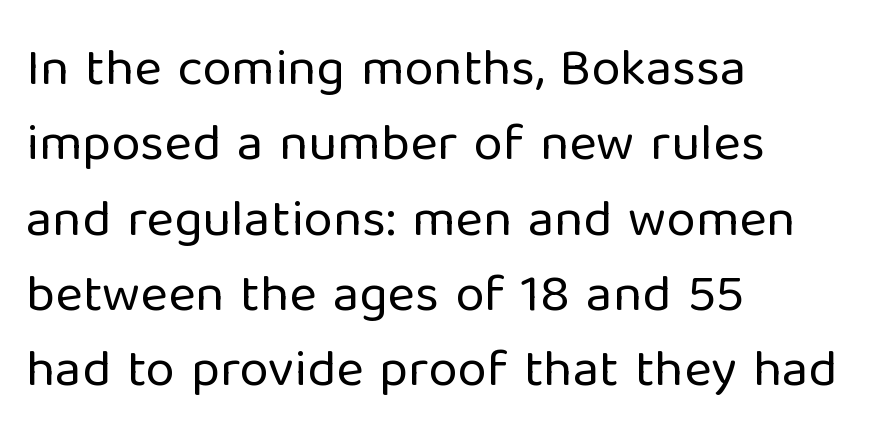
{"serif": "no", "italic": "no", "bold": "no", "weight": "regular", "width": "normal", "stroke_contrast": "low", "x_height": "medium", "monospaced": "no", "underline": "no", "align": "left", "line_spacing": "normal", "line_spacing_ratio": 1.42, "letter_spacing": "normal", "letter_spacing_em": 0.0, "glyph_px": 53}
